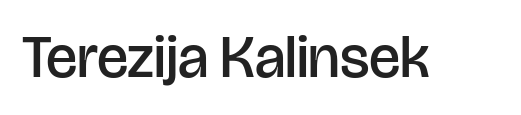
The passage shown is typeset with a sans-serif family. Does the weight exceed regular? Yes, but only to semibold. Bare-footed words on every line. Caption: standard tracking, unaltered.
